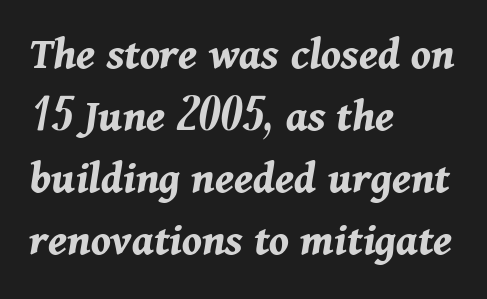
Q: Is the text bold? A: Yes.
Q: Is the text italic (slanted)? A: Yes, it leans right by about 11 degrees.
Q: Is the text underlined? A: No.
Q: How is the paragraph aligned? A: Left-aligned.
Q: Is the spacing between letters normal or unusually wide? A: Normal.
Q: Is the spacing between lines tight, normal or loose? A: Normal.
Q: Width (condensed, normal, or wide)? A: Normal.
Q: Stroke contrast? A: Medium.
Q: x-height? A: Medium.
Q: Monospaced? A: No.
